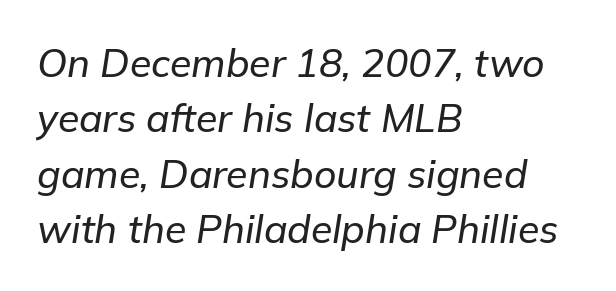
The image shows 39 px text type, italic (leaning right); set left-aligned, normal line spacing (1.42x), normal letter spacing, not underlined; low stroke contrast and a medium x-height.
